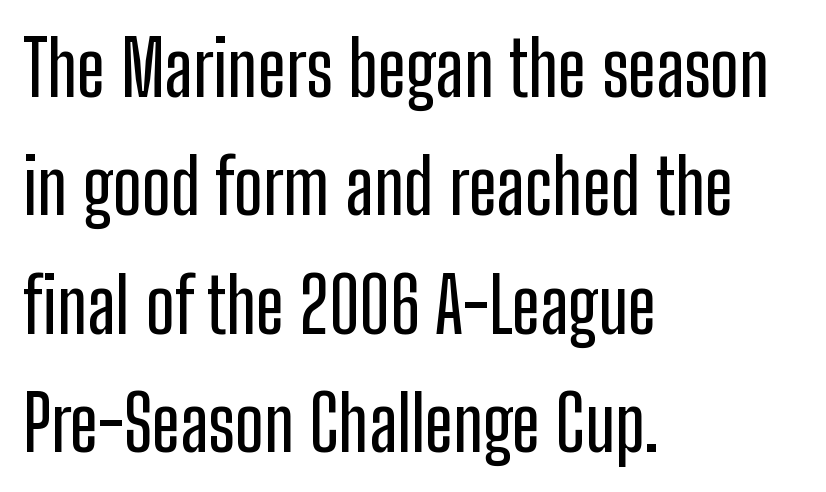
Q: Is the text italic (slanted)? A: No, it is upright.
Q: Is the typeface a serif or a sans-serif typeface? A: Sans-serif.
Q: Is the text underlined? A: No.
Q: How is the paragraph aligned? A: Left-aligned.
Q: Is the spacing between letters normal or unusually wide? A: Normal.
Q: Is the spacing between lines tight, normal or loose? A: Normal.
Q: Width (condensed, normal, or wide)? A: Condensed.
Q: Stroke contrast? A: Low.
Q: x-height? A: Medium.
Q: Monospaced? A: No.
